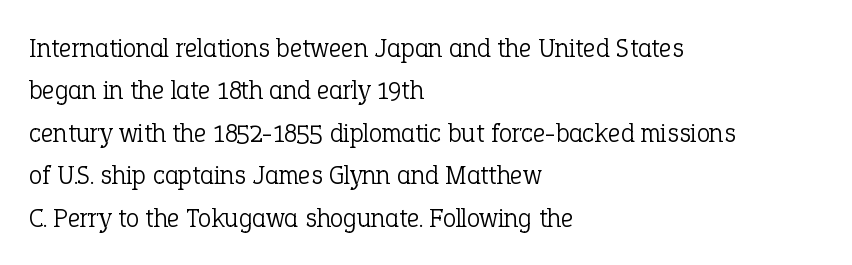
The image shows 27 px text type, upright; set left-aligned, normal line spacing (1.57x), normal letter spacing, not underlined.
